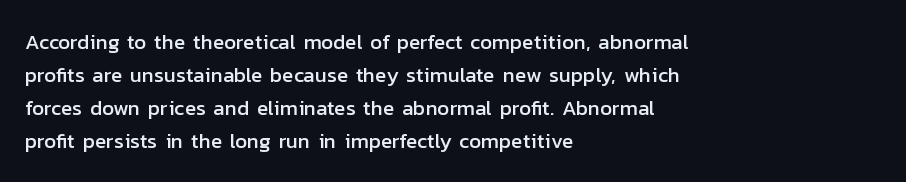
Do the letters lean? They stand straight. You could call the tracking neutral — neither tight nor loose. The passage shown is not underscored anywhere. The ragged edge is on the right, which tells us the setting is flush left. Students, observe: this is what conventionally led text looks like.
